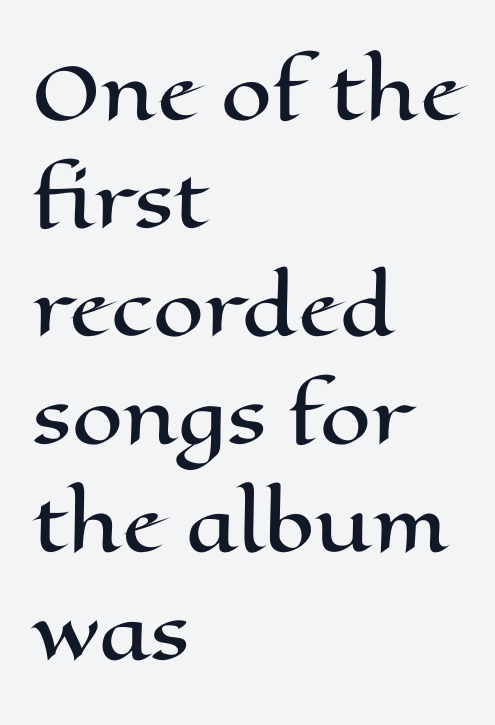
The image shows 73 px wide type, upright; set left-aligned, normal line spacing (1.48x), normal letter spacing, not underlined; high stroke contrast and a medium x-height.
